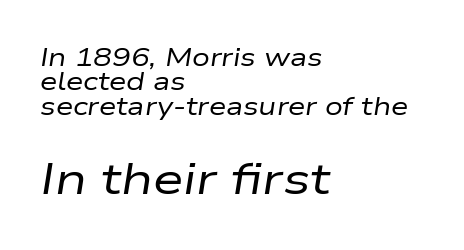
The image shows 44 px regular-weight, wide type, italic (leaning right); set left-aligned, tight line spacing (0.98x), normal letter spacing, not underlined; the second (bottom) block is 1.76x larger; low stroke contrast and a medium x-height.
